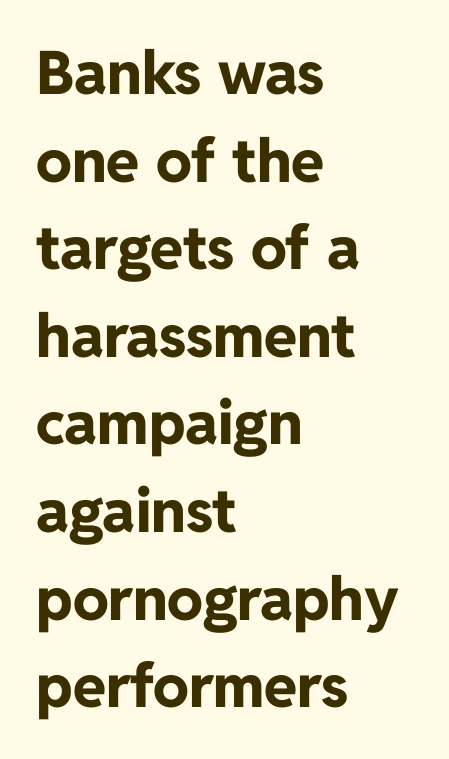
The typesetting leans heavy: a genuine bold. Look at the bottom of the vertical strokes: they stop flat, with no serifs. A clean baseline with only descenders dipping below it. Default kerning and tracking; the words read as compact shapes. Quick note: not italic, upright.
